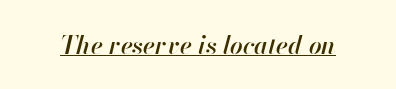
Q: Is the text bold? A: Semi-bold.
Q: Is the text italic (slanted)? A: Yes, it leans right by about 13 degrees.
Q: Is the text underlined? A: Yes.
Q: Is the spacing between letters normal or unusually wide? A: Normal.
